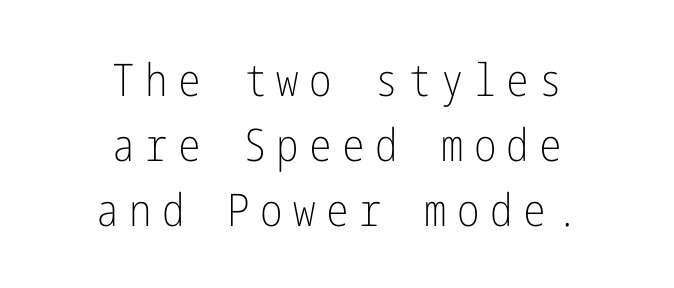
{"serif": "no", "italic": "no", "bold": "no", "weight": "light", "width": "condensed", "stroke_contrast": "low", "x_height": "medium", "underline": "no", "align": "center", "line_spacing": "normal", "line_spacing_ratio": 1.45, "letter_spacing": "wide", "letter_spacing_em": 0.23, "glyph_px": 45}
